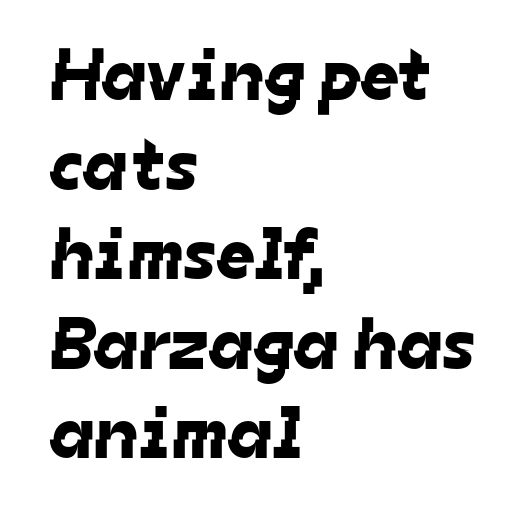
Each word holds together tightly as a unit, with standard inter-letter gaps. Note the varied advance widths — an 'i' is clearly narrower than an 'm'. These lines stack with their left ends in a neat column. Nothing sits at the stroke ends, so this counts as sans-serif. Quick note: underline off.
